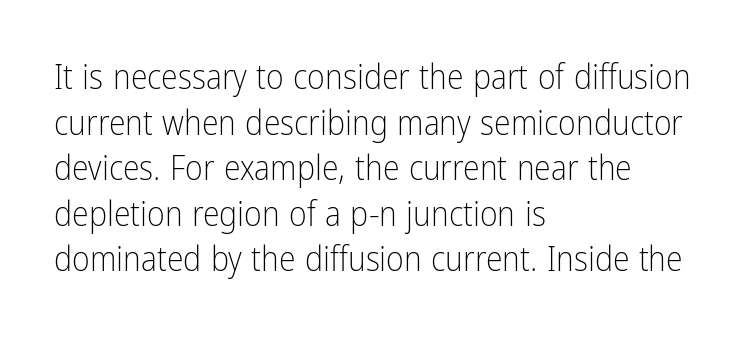
Q: Is the text bold? A: No.
Q: Is the text italic (slanted)? A: No, it is upright.
Q: Is the typeface a serif or a sans-serif typeface? A: Sans-serif.
Q: Is the text underlined? A: No.
Q: How is the paragraph aligned? A: Left-aligned.
Q: Is the spacing between letters normal or unusually wide? A: Normal.
Q: Is the spacing between lines tight, normal or loose? A: Normal.
Q: Width (condensed, normal, or wide)? A: Condensed.
Q: Stroke contrast? A: Low.
Q: x-height? A: Medium.
Q: Monospaced? A: No.
